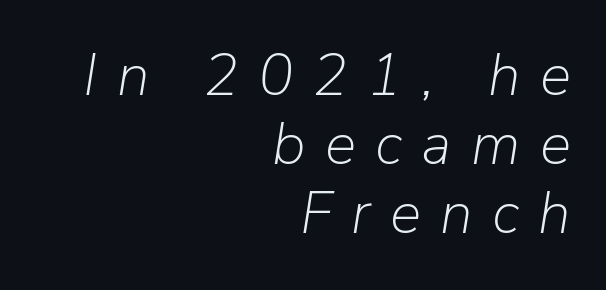
The image shows 59 px light type, italic (leaning right); set right-aligned, line spacing 1.17x, unusually wide letter spacing (+0.33 em), not underlined; low stroke contrast and a medium x-height.
